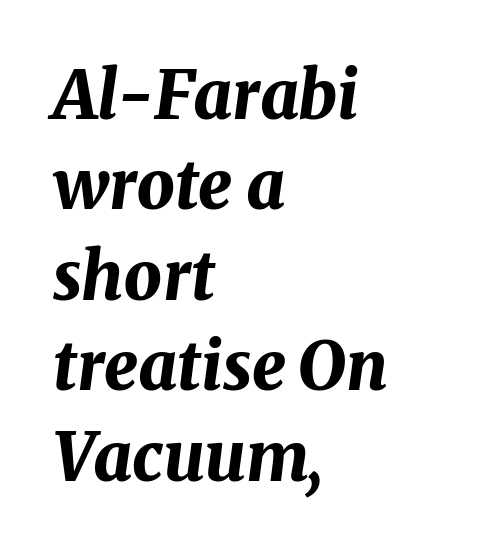
The image shows 67 px bold type, italic (leaning right); set left-aligned, normal line spacing (1.35x), normal letter spacing, not underlined; medium stroke contrast and a medium x-height.
